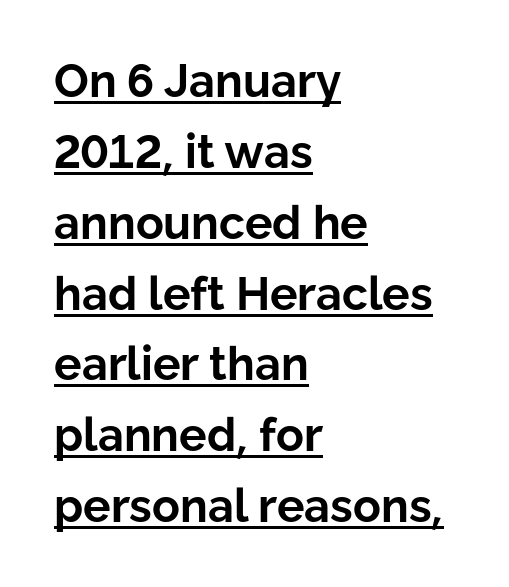
The image shows 46 px bold sans-serif type, upright; set left-aligned, normal line spacing (1.54x), normal letter spacing, underlined; low stroke contrast and a medium x-height.
